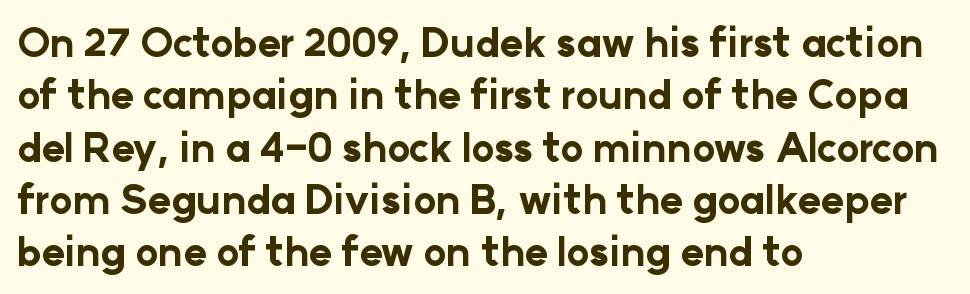
The image shows 39 px bold sans-serif type, upright; set left-aligned, normal line spacing (1.34x), normal letter spacing, not underlined; low stroke contrast and a medium x-height.
